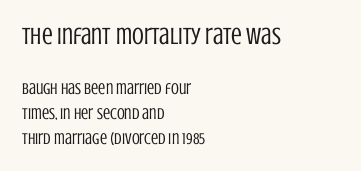
{"italic": "no", "bold": "no", "underline": "no", "align": "left", "line_spacing": "normal", "line_spacing_ratio": 1.57, "letter_spacing": "normal", "letter_spacing_em": 0.0, "larger_block": "first", "size_ratio": 1.5, "glyph_px": 24}
